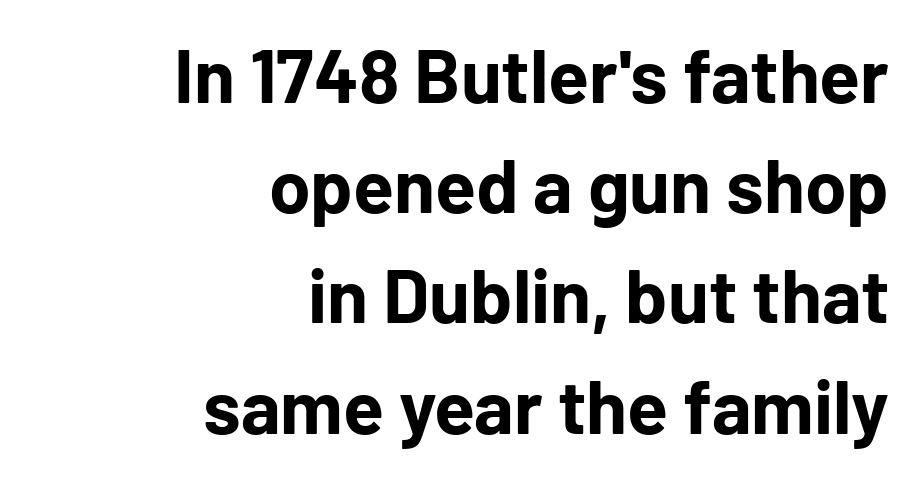
What stands out about the letter spacing? Nothing — it is the standard amount. Alignment: flush right. Interline gaps are of average width in this sample. Typesetter's note: full bold, strokes at maximum text heaviness. A typesetter would call this proportional, since set widths differ per character.
